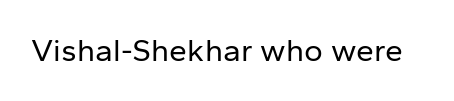
The image shows 32 px regular-weight sans-serif type, upright; set normal letter spacing, not underlined; low stroke contrast and a medium x-height.
